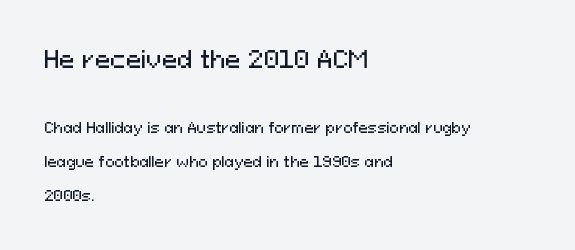
{"italic": "no", "underline": "no", "align": "left", "line_spacing": "loose", "line_spacing_ratio": 2.42, "letter_spacing": "normal", "letter_spacing_em": 0.0, "larger_block": "first", "size_ratio": 1.64, "glyph_px": 23}
